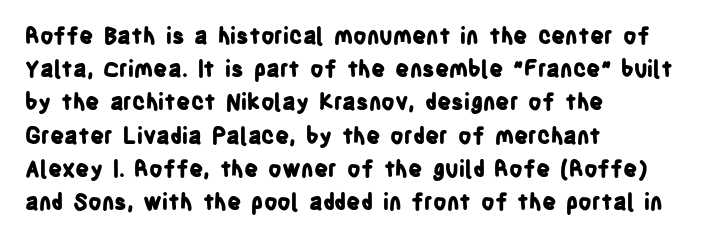
Q: Is the text bold? A: Yes.
Q: Is the text italic (slanted)? A: No, it is upright.
Q: Is the text underlined? A: No.
Q: How is the paragraph aligned? A: Left-aligned.
Q: Is the spacing between letters normal or unusually wide? A: Normal.
Q: Is the spacing between lines tight, normal or loose? A: Normal.
